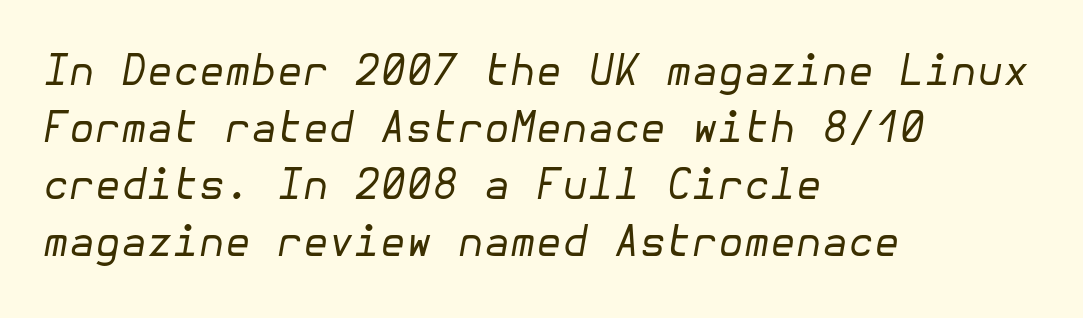
The image shows 42 px regular-weight type, italic (leaning right); set left-aligned, normal line spacing (1.36x), normal letter spacing, not underlined; low stroke contrast and a medium x-height.
